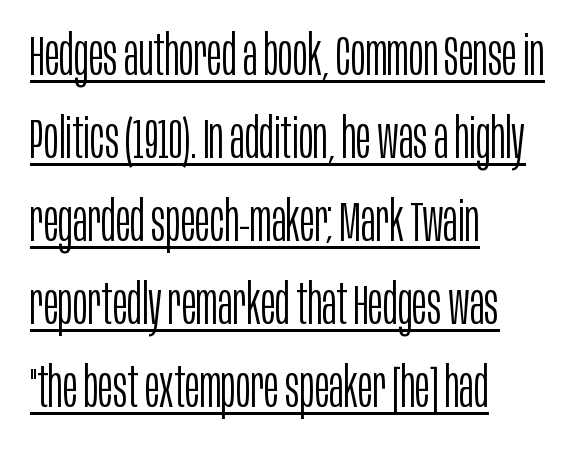
Q: Is the text bold? A: No.
Q: Is the text italic (slanted)? A: No, it is upright.
Q: Is the typeface a serif or a sans-serif typeface? A: Sans-serif.
Q: Is the text underlined? A: Yes.
Q: How is the paragraph aligned? A: Left-aligned.
Q: Is the spacing between letters normal or unusually wide? A: Normal.
Q: Is the spacing between lines tight, normal or loose? A: Normal.
Q: Width (condensed, normal, or wide)? A: Condensed.
Q: Stroke contrast? A: Low.
Q: x-height? A: Large.
Q: Monospaced? A: No.
